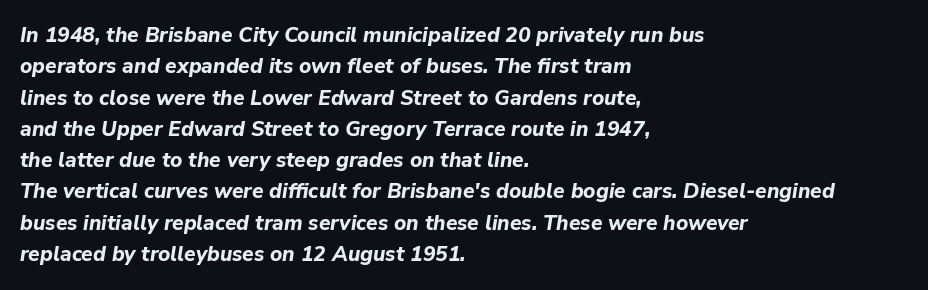
The image shows 21 px bold type, italic (leaning right); set left-aligned, normal line spacing (1.49x), normal letter spacing, not underlined.
